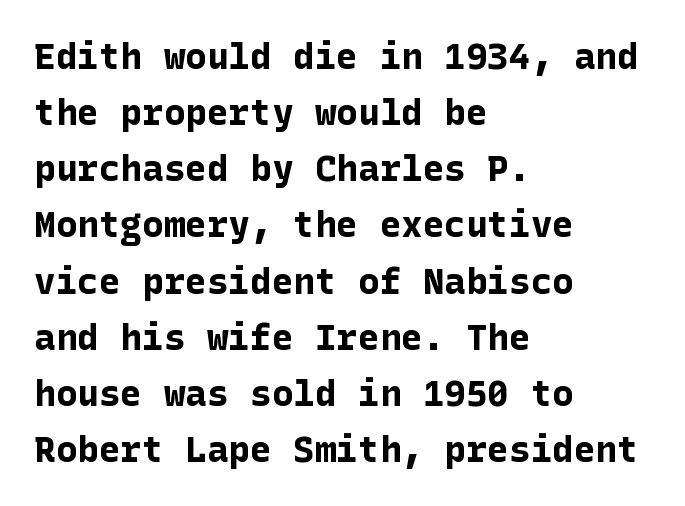
{"serif": "no", "italic": "no", "bold": "yes", "weight": "bold", "width": "normal", "stroke_contrast": "low", "x_height": "medium", "underline": "no", "align": "left", "line_spacing": "normal", "line_spacing_ratio": 1.56, "letter_spacing": "normal", "letter_spacing_em": 0.0, "glyph_px": 36}
